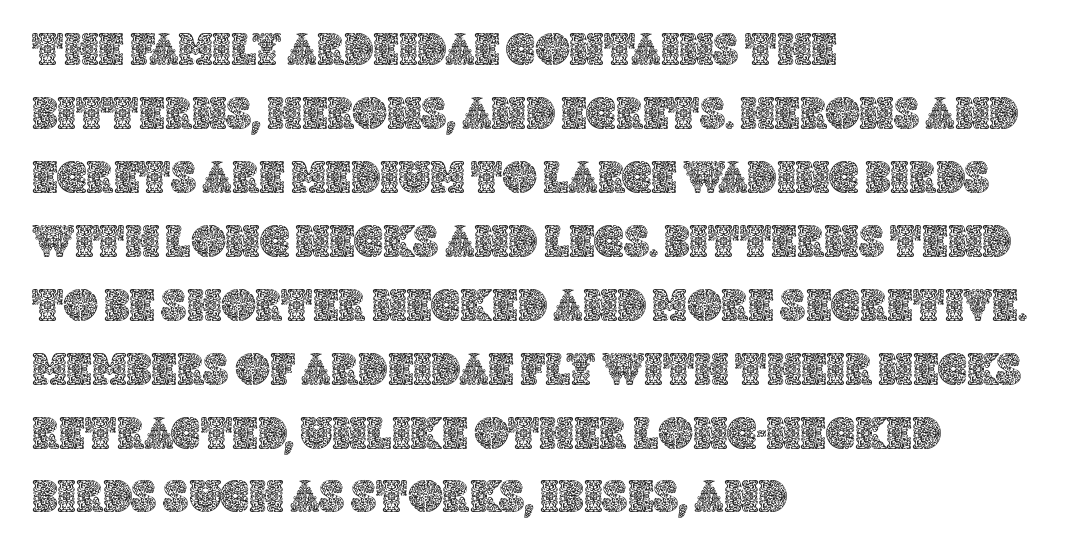
{"italic": "no", "width": "normal", "x_height": "large", "monospaced": "no", "underline": "no", "align": "left", "line_spacing": "normal", "line_spacing_ratio": 1.36, "letter_spacing": "normal", "letter_spacing_em": 0.0, "glyph_px": 47}
